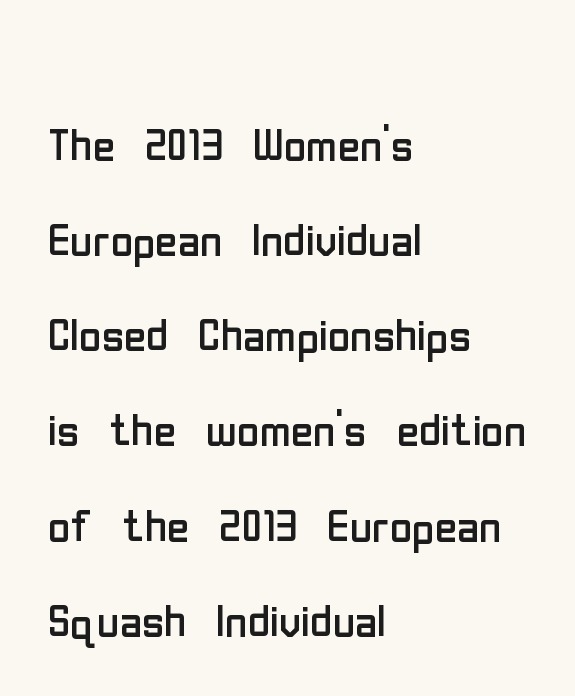
{"serif": "no", "italic": "no", "bold": "no", "weight": "regular", "width": "condensed", "stroke_contrast": "low", "x_height": "medium", "monospaced": "no", "underline": "no", "align": "left", "line_spacing": "normal", "line_spacing_ratio": 1.56, "letter_spacing": "normal", "letter_spacing_em": 0.0, "glyph_px": 61}
